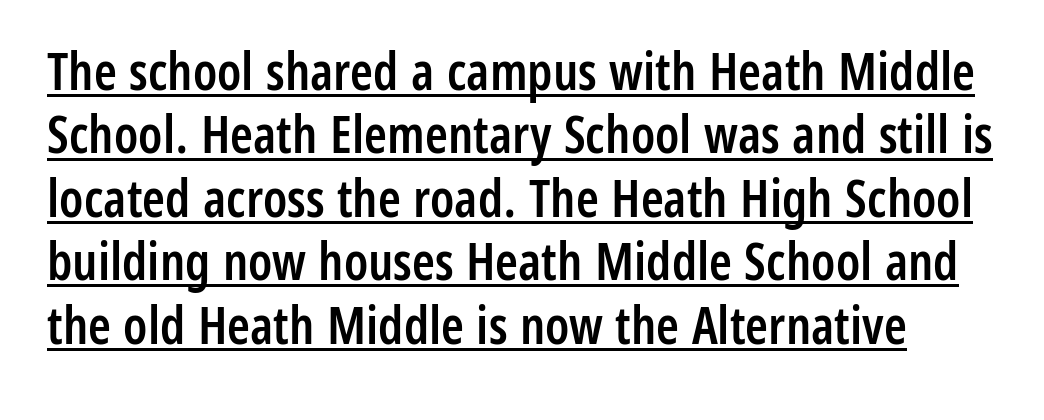
The image shows 52 px semibold, condensed sans-serif type, upright; set line spacing 1.22x, normal letter spacing, underlined; low stroke contrast and a medium x-height.
